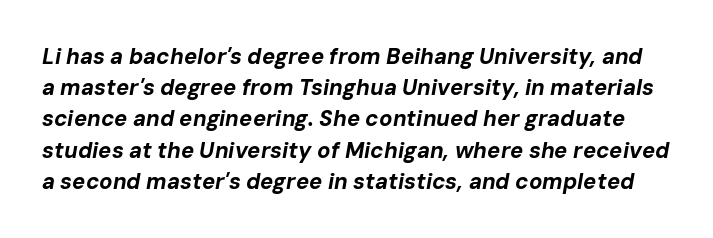
The image shows 22 px bold type, italic (leaning right); set normal line spacing (1.42x), normal letter spacing, not underlined.
